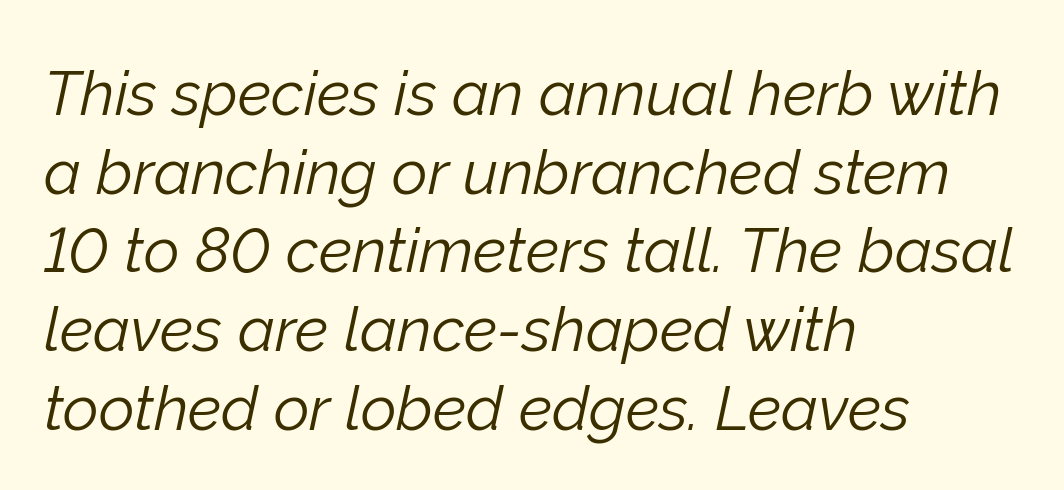
The tracking reads as untouched default to a designer's eye. Underline: absent. A normal amount of white space separates one row of letters from the next. Slant detected: the letters are inclined. Summary of weight: not heavy and not bold. These lines stack with their left ends in a neat column.
